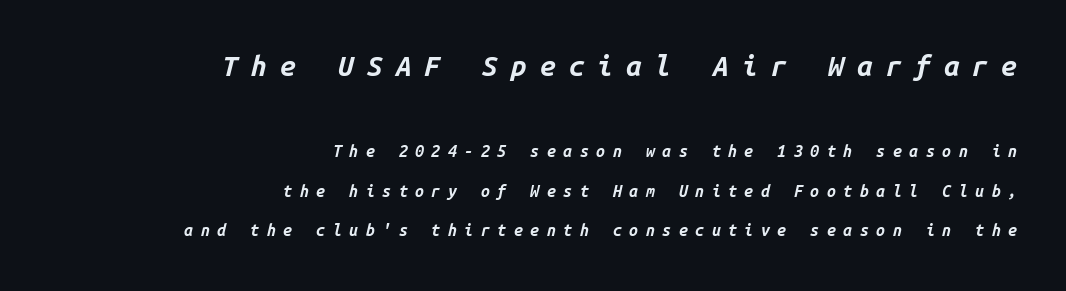
{"italic": "yes", "lean": "right", "slant_degrees": 14, "bold": "yes", "weight": "bold", "width": "normal", "stroke_contrast": "low", "x_height": "medium", "monospaced": "yes", "underline": "no", "align": "right", "line_spacing": "loose", "line_spacing_ratio": 2.48, "letter_spacing": "wide", "letter_spacing_em": 0.47, "larger_block": "first", "size_ratio": 1.75, "glyph_px": 28}
